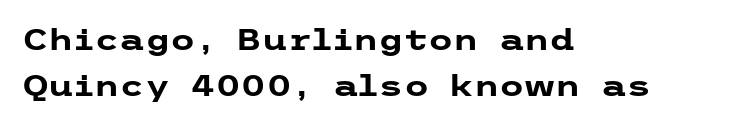
Q: Is the text bold? A: Yes.
Q: Is the text italic (slanted)? A: No, it is upright.
Q: Is the typeface a serif or a sans-serif typeface? A: Sans-serif.
Q: Is the text underlined? A: No.
Q: How is the paragraph aligned? A: Left-aligned.
Q: Is the spacing between letters normal or unusually wide? A: Normal.
Q: Is the spacing between lines tight, normal or loose? A: Normal.
Q: Width (condensed, normal, or wide)? A: Wide.
Q: Stroke contrast? A: Low.
Q: x-height? A: Medium.
